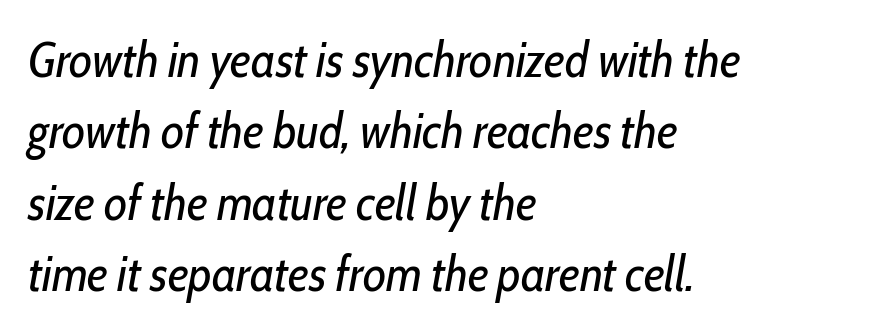
The image shows 50 px regular-weight, condensed type, italic (leaning right); set left-aligned, normal line spacing (1.43x), normal letter spacing, not underlined; low stroke contrast and a medium x-height.
